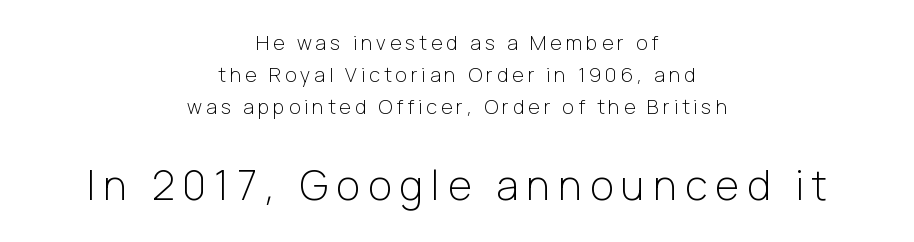
Q: Is the text bold? A: No.
Q: Is the text italic (slanted)? A: No, it is upright.
Q: Is the typeface a serif or a sans-serif typeface? A: Sans-serif.
Q: Is the text underlined? A: No.
Q: How is the paragraph aligned? A: Centered.
Q: Is the spacing between letters normal or unusually wide? A: Unusually wide.
Q: Is the spacing between lines tight, normal or loose? A: Normal.
Q: Which block of text is set in a larger size, the first (top) or the second (bottom)? A: The second (bottom) one.
Q: Width (condensed, normal, or wide)? A: Normal.
Q: Stroke contrast? A: Low.
Q: x-height? A: Medium.
Q: Monospaced? A: No.
